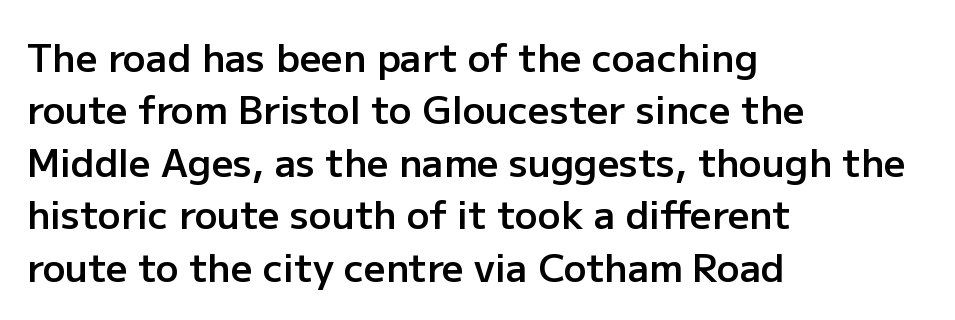
The image shows 38 px semibold sans-serif type, upright; set left-aligned, normal line spacing (1.38x), normal letter spacing, not underlined; low stroke contrast and a medium x-height.
